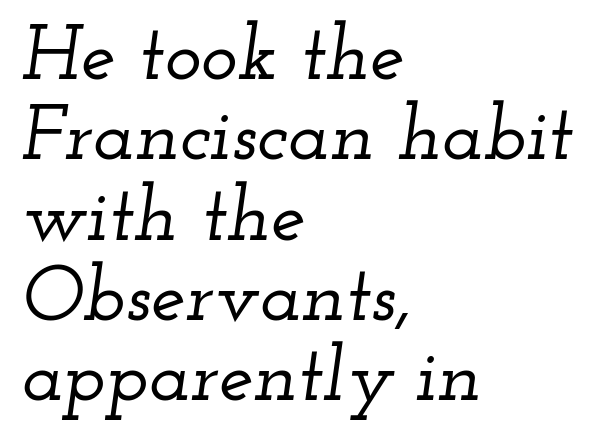
The passage shown leans; its letterforms are oblique. The text block is weighted toward the left margin, trailing off unevenly rightward. The letters carry serifs — small finishing strokes at the ends of their stems. These lines are rendered in a variable-pitch font. Vertical spacing — tight.
